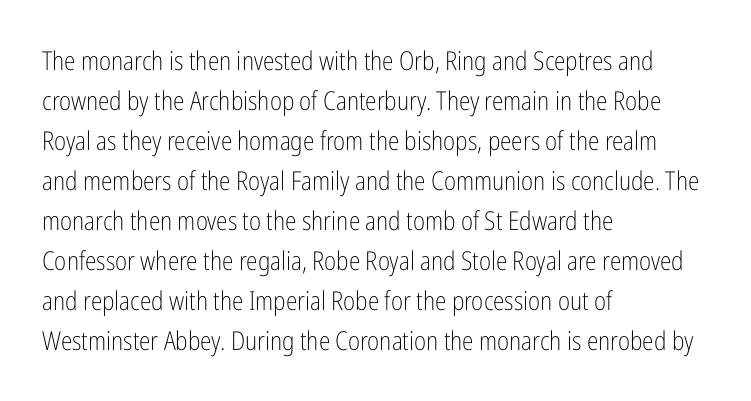
{"italic": "no", "bold": "no", "underline": "no", "align": "left", "line_spacing": "normal", "line_spacing_ratio": 1.54, "letter_spacing": "normal", "letter_spacing_em": 0.0, "glyph_px": 26}
